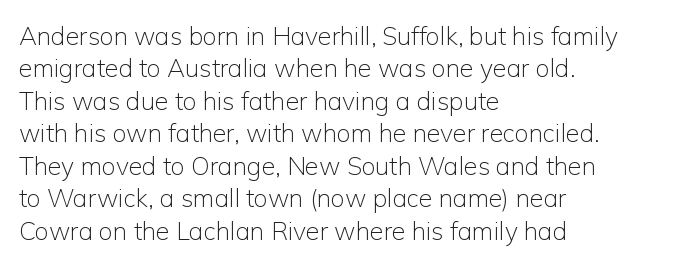
{"italic": "no", "bold": "no", "underline": "no", "align": "left", "line_spacing": "normal", "line_spacing_ratio": 1.3, "letter_spacing": "normal", "letter_spacing_em": 0.0, "glyph_px": 25}
